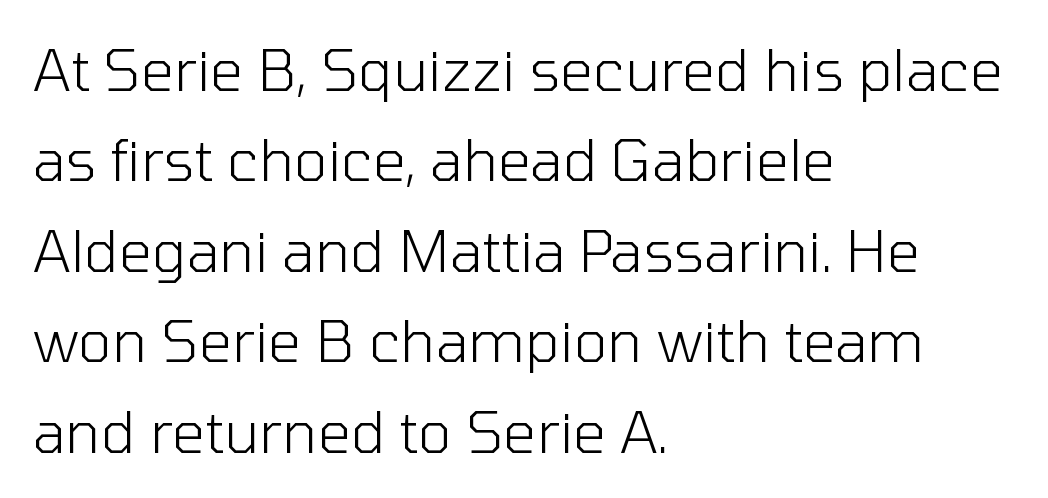
{"serif": "no", "italic": "no", "bold": "no", "weight": "light", "width": "normal", "stroke_contrast": "low", "x_height": "medium", "monospaced": "no", "underline": "no", "align": "left", "line_spacing": "normal", "line_spacing_ratio": 1.56, "letter_spacing": "normal", "letter_spacing_em": 0.0, "glyph_px": 58}
